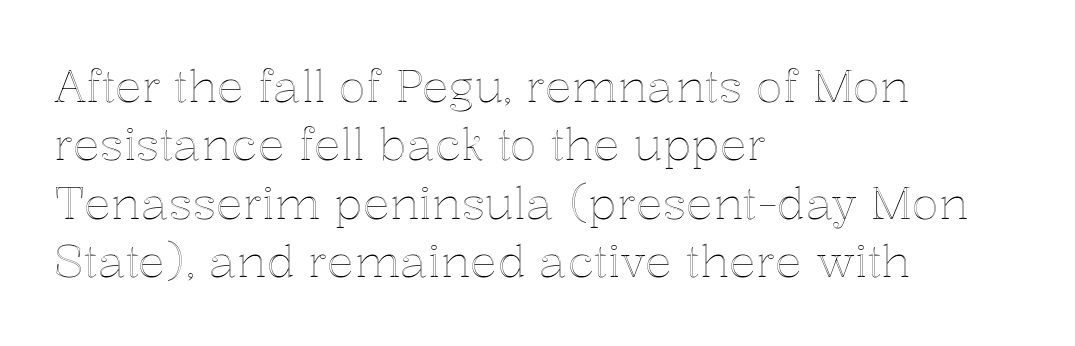
Q: Is the text italic (slanted)? A: No, it is upright.
Q: Is the text underlined? A: No.
Q: How is the paragraph aligned? A: Left-aligned.
Q: Is the spacing between letters normal or unusually wide? A: Normal.
Q: Is the spacing between lines tight, normal or loose? A: Normal.
Q: Width (condensed, normal, or wide)? A: Normal.
Q: x-height? A: Medium.
Q: Monospaced? A: No.
